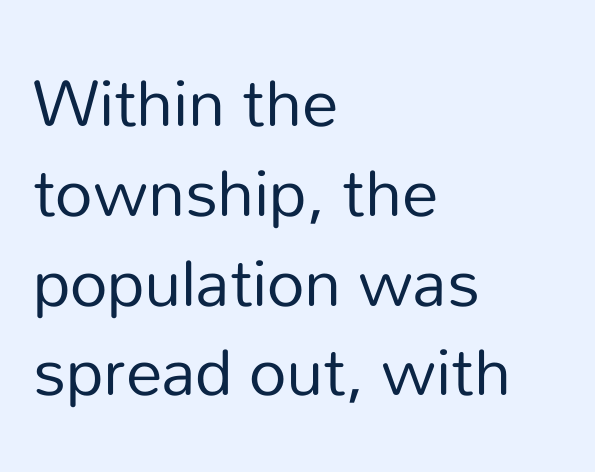
{"serif": "no", "italic": "no", "bold": "no", "weight": "regular", "width": "normal", "stroke_contrast": "low", "x_height": "medium", "monospaced": "no", "underline": "no", "align": "left", "line_spacing_ratio": 1.23, "letter_spacing": "normal", "letter_spacing_em": 0.0, "glyph_px": 73}
